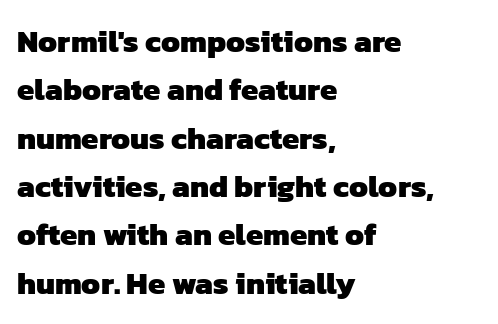
{"serif": "no", "bold": "yes", "weight": "heavy", "width": "normal", "stroke_contrast": "low", "x_height": "medium", "monospaced": "no", "underline": "no", "align": "left", "line_spacing": "normal", "line_spacing_ratio": 1.56, "letter_spacing": "normal", "letter_spacing_em": 0.0, "glyph_px": 31}
